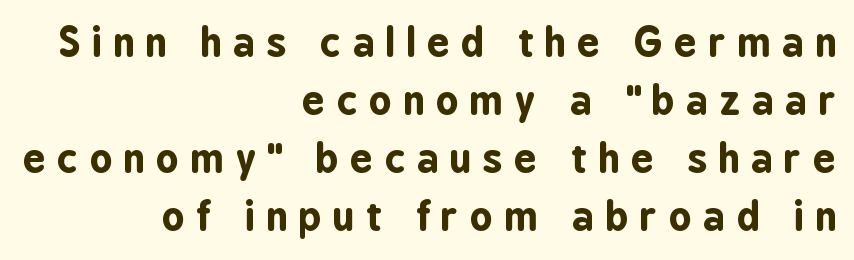
{"serif": "no", "italic": "no", "bold": "yes", "weight": "bold", "width": "condensed", "stroke_contrast": "low", "x_height": "medium", "monospaced": "no", "underline": "no", "align": "right", "line_spacing": "normal", "line_spacing_ratio": 1.49, "letter_spacing": "wide", "letter_spacing_em": 0.3, "glyph_px": 39}
